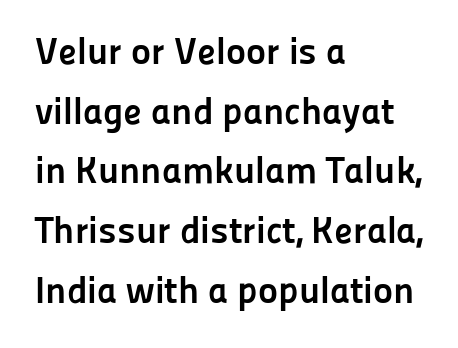
{"serif": "no", "italic": "no", "bold": "yes", "weight": "semibold", "width": "normal", "stroke_contrast": "low", "x_height": "medium", "monospaced": "no", "underline": "no", "align": "left", "line_spacing": "normal", "line_spacing_ratio": 1.57, "letter_spacing": "normal", "letter_spacing_em": 0.0, "glyph_px": 38}
